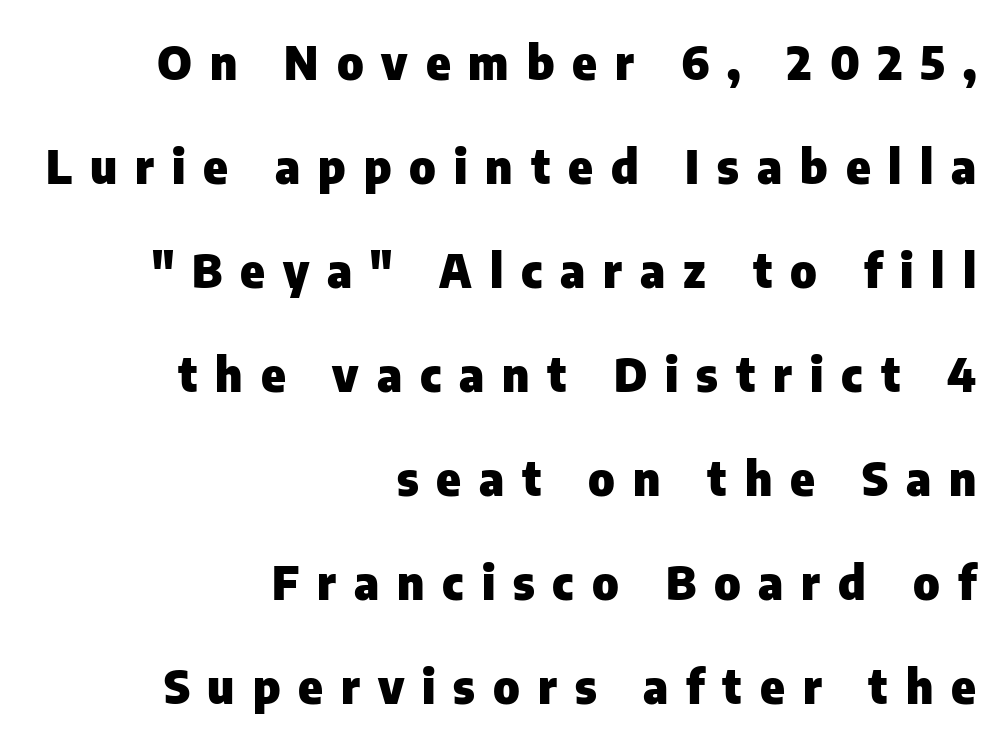
Q: Is the text bold? A: Yes.
Q: Is the text italic (slanted)? A: No, it is upright.
Q: Is the typeface a serif or a sans-serif typeface? A: Sans-serif.
Q: Is the text underlined? A: No.
Q: How is the paragraph aligned? A: Right-aligned.
Q: Is the spacing between letters normal or unusually wide? A: Unusually wide.
Q: Is the spacing between lines tight, normal or loose? A: Loose.
Q: Width (condensed, normal, or wide)? A: Normal.
Q: Stroke contrast? A: Low.
Q: x-height? A: Medium.
Q: Monospaced? A: No.
